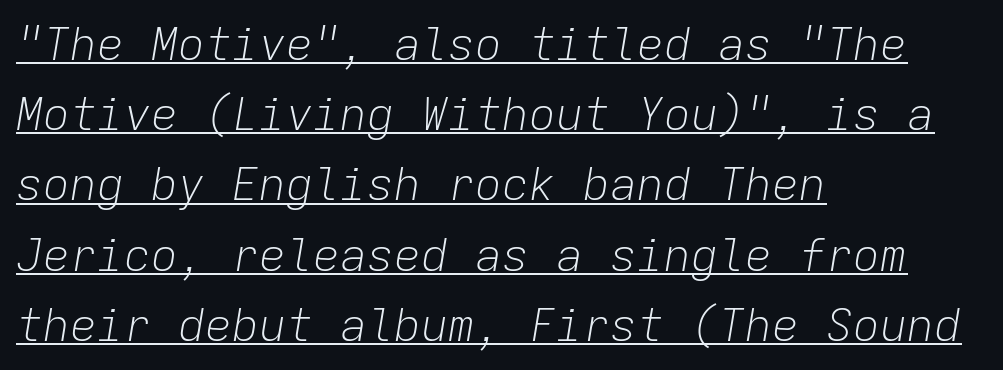
Q: Is the text bold? A: No.
Q: Is the text italic (slanted)? A: Yes, it leans right by about 9 degrees.
Q: Is the text underlined? A: Yes.
Q: How is the paragraph aligned? A: Left-aligned.
Q: Is the spacing between letters normal or unusually wide? A: Normal.
Q: Is the spacing between lines tight, normal or loose? A: Normal.
Q: Width (condensed, normal, or wide)? A: Normal.
Q: Stroke contrast? A: Low.
Q: x-height? A: Medium.
Q: Monospaced? A: Yes.
